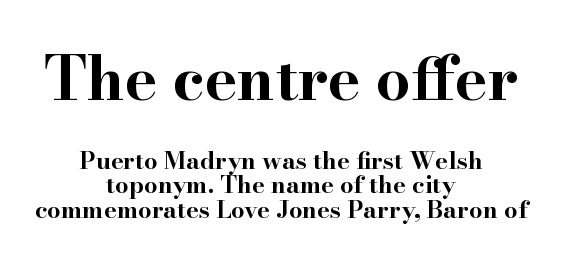
{"serif": "yes", "italic": "no", "bold": "yes", "weight": "bold", "width": "wide", "stroke_contrast": "high", "x_height": "small", "monospaced": "no", "underline": "no", "align": "center", "line_spacing": "tight", "line_spacing_ratio": 1.02, "letter_spacing": "normal", "letter_spacing_em": 0.0, "larger_block": "first", "size_ratio": 2.54, "glyph_px": 61}
